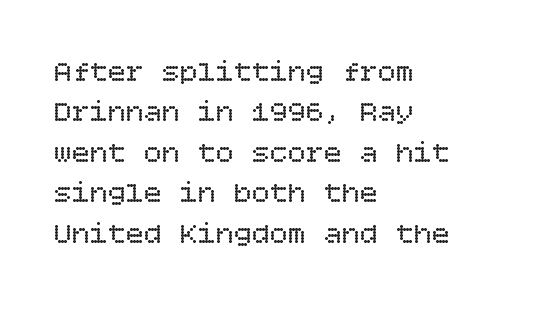
The image shows 30 px regular-weight type, upright; set left-aligned, normal line spacing (1.35x), normal letter spacing, not underlined; low stroke contrast and a large x-height.
